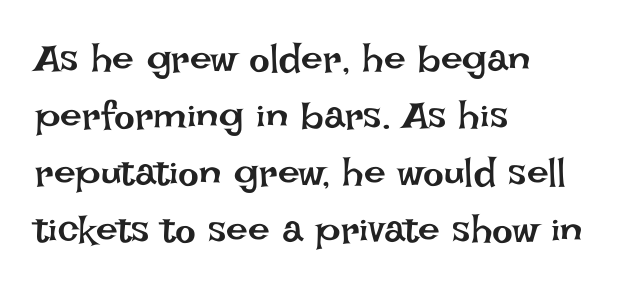
Q: Is the text bold? A: No.
Q: Is the text italic (slanted)? A: No, it is upright.
Q: Is the text underlined? A: No.
Q: How is the paragraph aligned? A: Left-aligned.
Q: Is the spacing between letters normal or unusually wide? A: Normal.
Q: Is the spacing between lines tight, normal or loose? A: Normal.
Q: Width (condensed, normal, or wide)? A: Normal.
Q: Stroke contrast? A: Low.
Q: x-height? A: Large.
Q: Monospaced? A: No.
